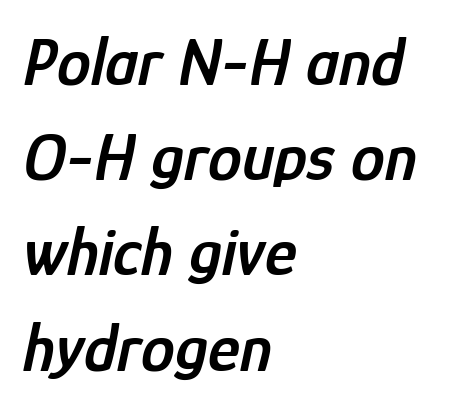
Q: Is the text bold? A: Semi-bold.
Q: Is the text italic (slanted)? A: Yes, it leans right by about 12 degrees.
Q: Is the text underlined? A: No.
Q: How is the paragraph aligned? A: Left-aligned.
Q: Is the spacing between letters normal or unusually wide? A: Normal.
Q: Is the spacing between lines tight, normal or loose? A: Normal.
Q: Width (condensed, normal, or wide)? A: Condensed.
Q: Stroke contrast? A: Low.
Q: x-height? A: Medium.
Q: Monospaced? A: No.
